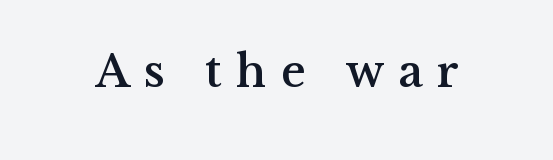
{"serif": "yes", "italic": "no", "width": "normal", "stroke_contrast": "medium", "x_height": "medium", "monospaced": "no", "underline": "no", "letter_spacing": "wide", "letter_spacing_em": 0.3, "glyph_px": 47}
